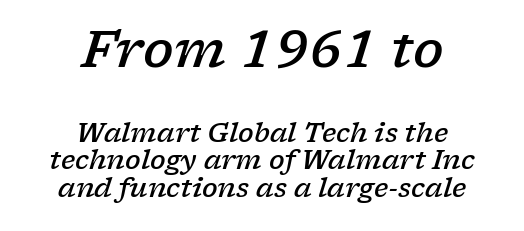
Q: Is the text bold? A: Semi-bold.
Q: Is the text italic (slanted)? A: Yes, it leans right by about 17 degrees.
Q: Is the typeface a serif or a sans-serif typeface? A: Serif.
Q: Is the text underlined? A: No.
Q: How is the paragraph aligned? A: Centered.
Q: Is the spacing between letters normal or unusually wide? A: Normal.
Q: Is the spacing between lines tight, normal or loose? A: Tight.
Q: Which block of text is set in a larger size, the first (top) or the second (bottom)? A: The first (top) one.
Q: Width (condensed, normal, or wide)? A: Wide.
Q: Stroke contrast? A: Low.
Q: x-height? A: Medium.
Q: Monospaced? A: No.
